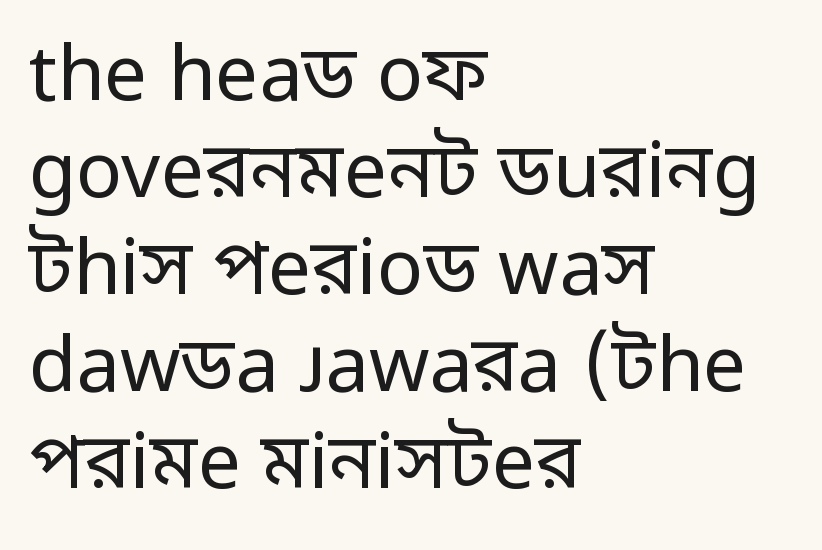
Q: Is the text bold? A: No.
Q: Is the text italic (slanted)? A: No, it is upright.
Q: Is the typeface a serif or a sans-serif typeface? A: Sans-serif.
Q: Is the text underlined? A: No.
Q: How is the paragraph aligned? A: Left-aligned.
Q: Is the spacing between letters normal or unusually wide? A: Normal.
Q: Is the spacing between lines tight, normal or loose? A: Normal.
Q: Width (condensed, normal, or wide)? A: Normal.
Q: Stroke contrast? A: Low.
Q: x-height? A: Medium.
Q: Monospaced? A: No.
